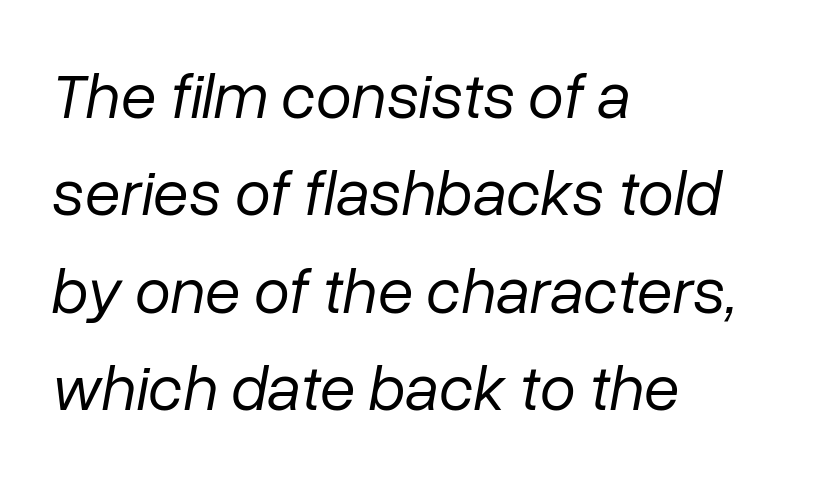
Rule under the text: the space is simply empty. Do the characters align in a grid? No, the font is proportional. This sample is left-justified, so line endings fall wherever the words run out. Notice how descenders clear the ascenders below comfortably — that's standard leading. The passage shown leans; its letterforms are oblique.
